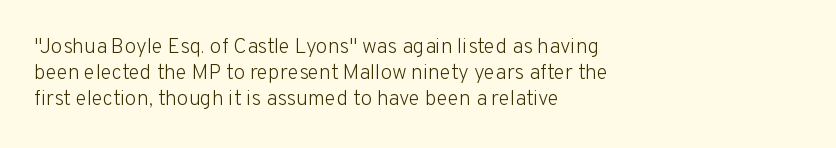
The image shows 21 px text type, upright; set left-aligned, line spacing 1.23x, normal letter spacing, not underlined.
